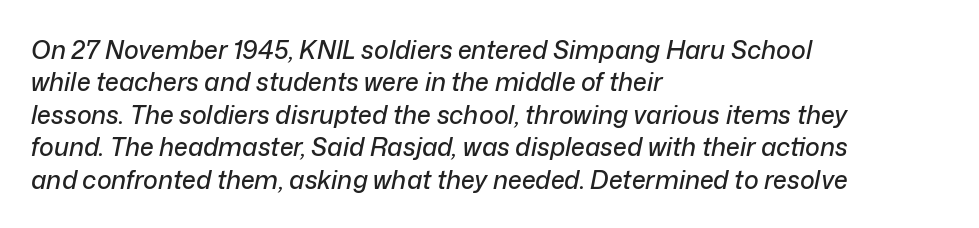
The image shows 25 px text type, italic (leaning right); set left-aligned, normal line spacing (1.3x), normal letter spacing, not underlined.
